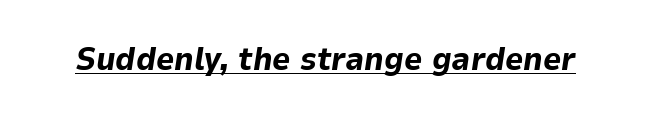
The image shows 32 px bold type, italic (leaning right); set normal letter spacing, underlined; low stroke contrast and a medium x-height.
